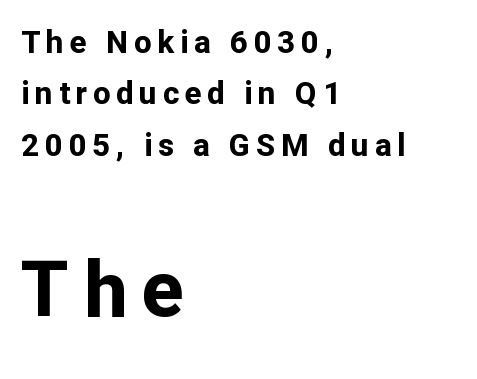
No italicization has been applied; the sample stays upright. The passage shown is typeset with a sans-serif family. The letters are bold, with thick, heavy strokes. Casual observation: everything's shoved over to the left. Lines of text with bare space underneath. Compared with typical paragraphs, the rows here are spaced about the same.
